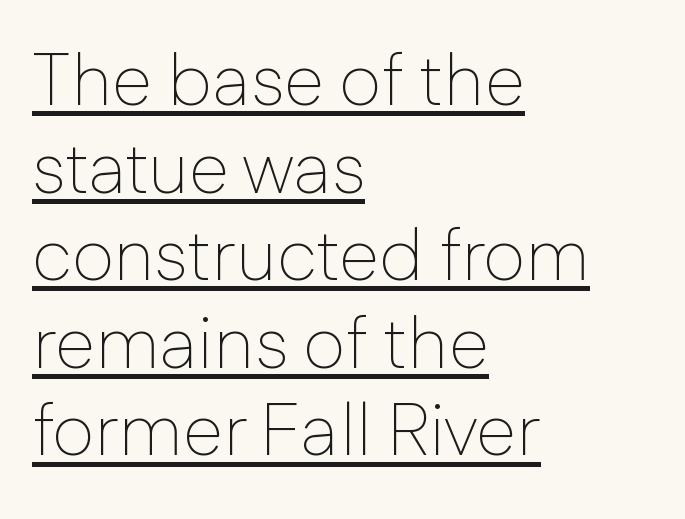
{"serif": "no", "italic": "no", "bold": "no", "weight": "thin", "width": "normal", "stroke_contrast": "low", "x_height": "medium", "monospaced": "no", "underline": "yes", "align": "left", "line_spacing_ratio": 1.2, "letter_spacing": "normal", "letter_spacing_em": 0.0, "glyph_px": 73}
